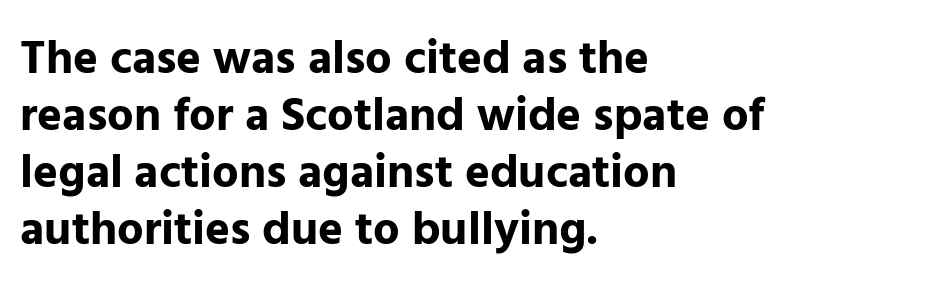
The image shows 47 px bold sans-serif type, upright; set left-aligned, line spacing 1.21x, normal letter spacing, not underlined; low stroke contrast and a medium x-height.
